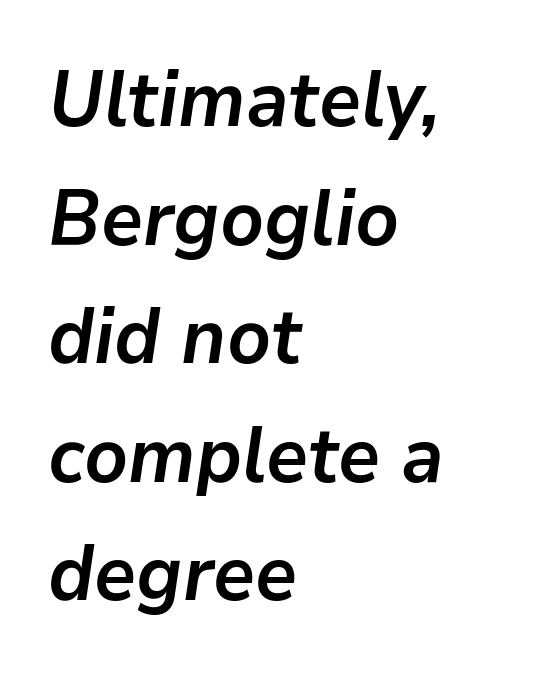
{"italic": "yes", "lean": "right", "slant_degrees": 9, "bold": "yes", "weight": "semibold", "width": "normal", "stroke_contrast": "low", "x_height": "medium", "monospaced": "no", "underline": "no", "align": "left", "line_spacing": "normal", "line_spacing_ratio": 1.54, "letter_spacing": "normal", "letter_spacing_em": 0.0, "glyph_px": 77}
